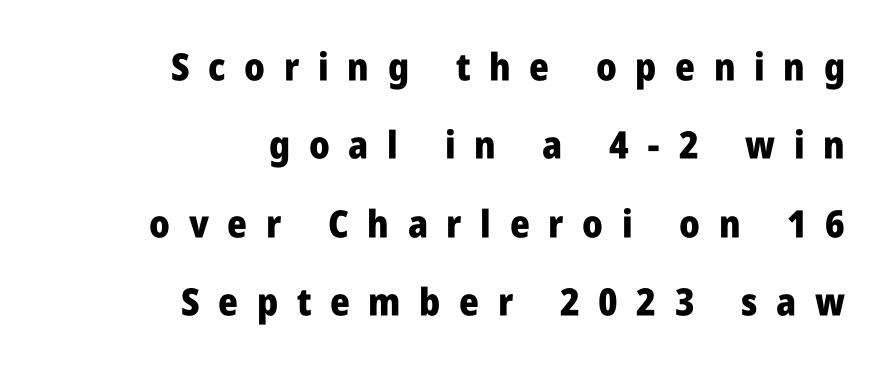
The image shows 38 px heavy, condensed sans-serif type, upright; set right-aligned, loose line spacing (2.06x), unusually wide letter spacing (+0.49 em), not underlined; low stroke contrast and a large x-height.
